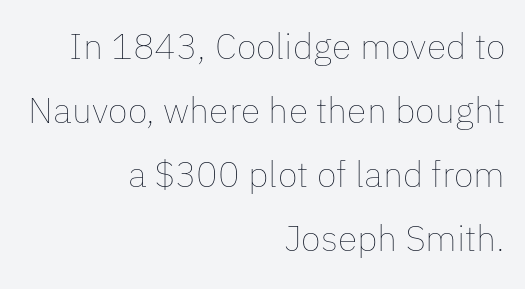
Q: Is the text bold? A: No.
Q: Is the text italic (slanted)? A: No, it is upright.
Q: Is the text underlined? A: No.
Q: How is the paragraph aligned? A: Right-aligned.
Q: Is the spacing between letters normal or unusually wide? A: Normal.
Q: Width (condensed, normal, or wide)? A: Normal.
Q: Stroke contrast? A: Low.
Q: x-height? A: Medium.
Q: Monospaced? A: No.
